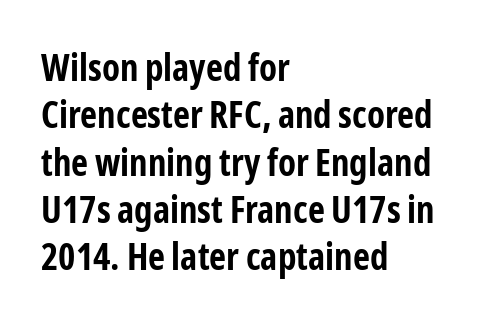
{"serif": "no", "italic": "no", "bold": "yes", "weight": "bold", "width": "condensed", "stroke_contrast": "low", "x_height": "medium", "monospaced": "no", "underline": "no", "align": "left", "line_spacing": "normal", "line_spacing_ratio": 1.28, "letter_spacing": "normal", "letter_spacing_em": 0.0, "glyph_px": 37}
